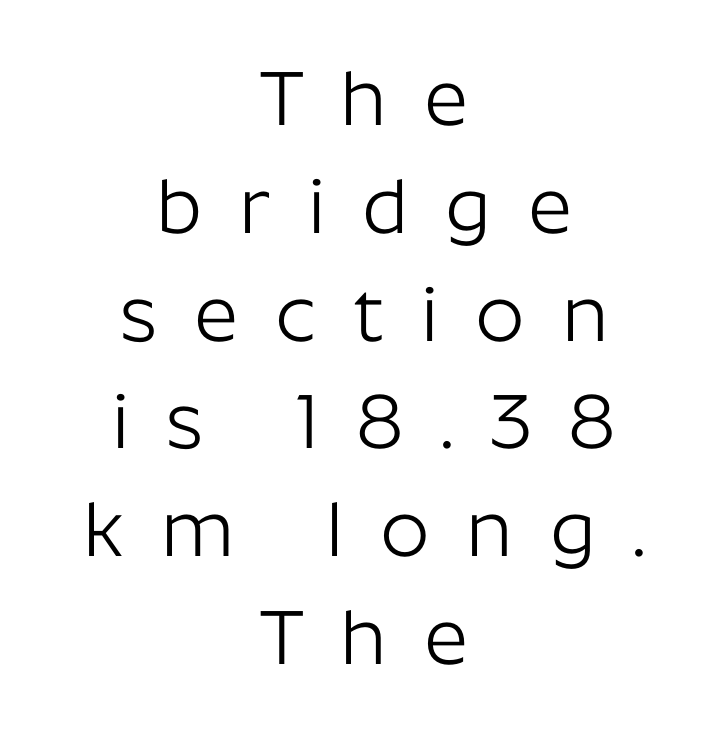
A quiet, ordinary-to-light weight characterises the typeface. Quick note: interline space is typical. Words float on clear page, feet unadorned. Spacing between characters has been opened up far beyond the box default. The letters stand upright; this is a roman face. Serif or sans? Sans — the stroke terminals are bare.
